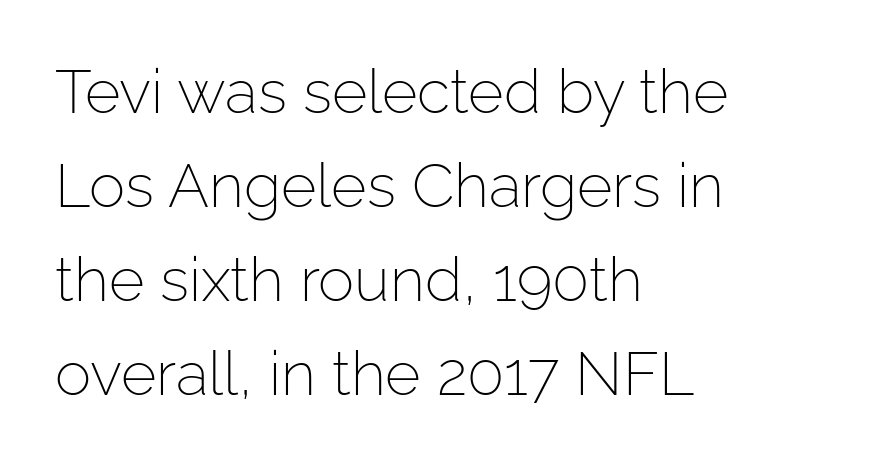
Every character sits straight up, as roman type does. Letters rest on an invisible, unmarked baseline. A normal amount of white space separates one row of letters from the next. The font sits on the lighter half of the weight spectrum, regular included. Spacing between characters is what you'd get straight out of the box. A typesetter would label this face a sans.
